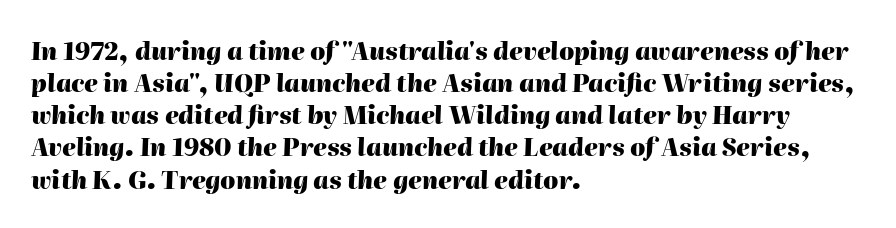
Q: Is the text bold? A: Yes.
Q: Is the text italic (slanted)? A: Yes, it leans right by about 2 degrees.
Q: Is the text underlined? A: No.
Q: How is the paragraph aligned? A: Left-aligned.
Q: Is the spacing between letters normal or unusually wide? A: Normal.
Q: Is the spacing between lines tight, normal or loose? A: Normal.
